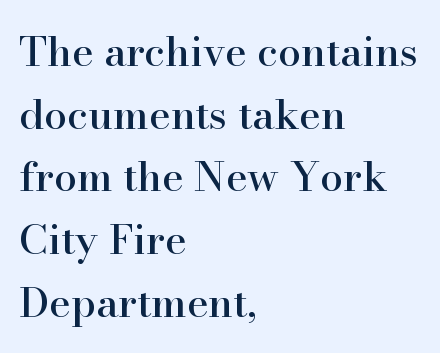
{"serif": "yes", "italic": "no", "width": "normal", "stroke_contrast": "high", "x_height": "small", "monospaced": "no", "underline": "no", "align": "left", "line_spacing": "normal", "line_spacing_ratio": 1.53, "letter_spacing": "normal", "letter_spacing_em": 0.0, "glyph_px": 41}
